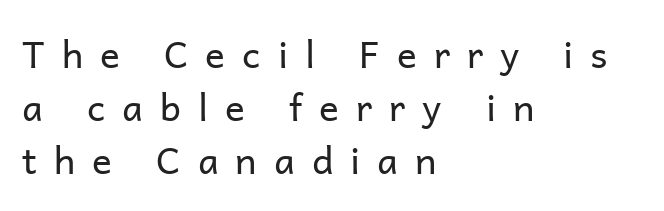
{"serif": "no", "italic": "no", "bold": "no", "weight": "regular", "width": "normal", "stroke_contrast": "low", "x_height": "medium", "monospaced": "no", "underline": "no", "align": "left", "line_spacing": "normal", "line_spacing_ratio": 1.43, "letter_spacing": "wide", "letter_spacing_em": 0.46, "glyph_px": 37}
